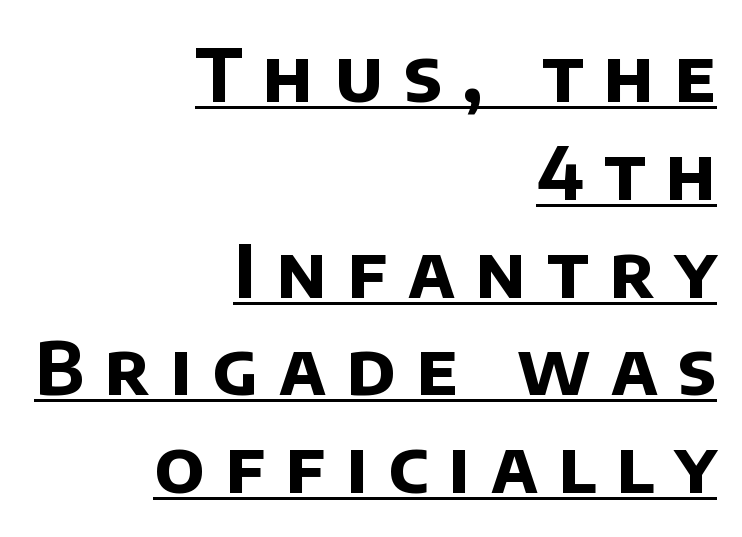
Right-aligned paragraph, ragged on the left. You could only call the tracking loose — the letters float apart. The rendered words wear a rule along their underside. Regarding serifs, this sample does without them. Is there much room between lines? A standard amount, neither cramped nor airy. Plenty of ink on the page — the face is bold.
